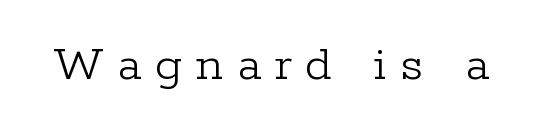
The image shows 52 px light serif type, upright; set unusually wide letter spacing (+0.26 em), not underlined; low stroke contrast and a medium x-height.
